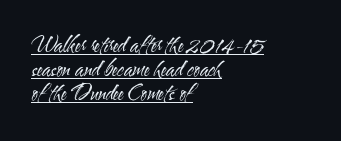
The line-height multiplier appears low, near solid setting. This is underlined copy, the kind a proofreader might mark for attention. The weight tops out at a normal text grade. Is the letter spacing exaggerated? No — it looks like the ordinary default.
